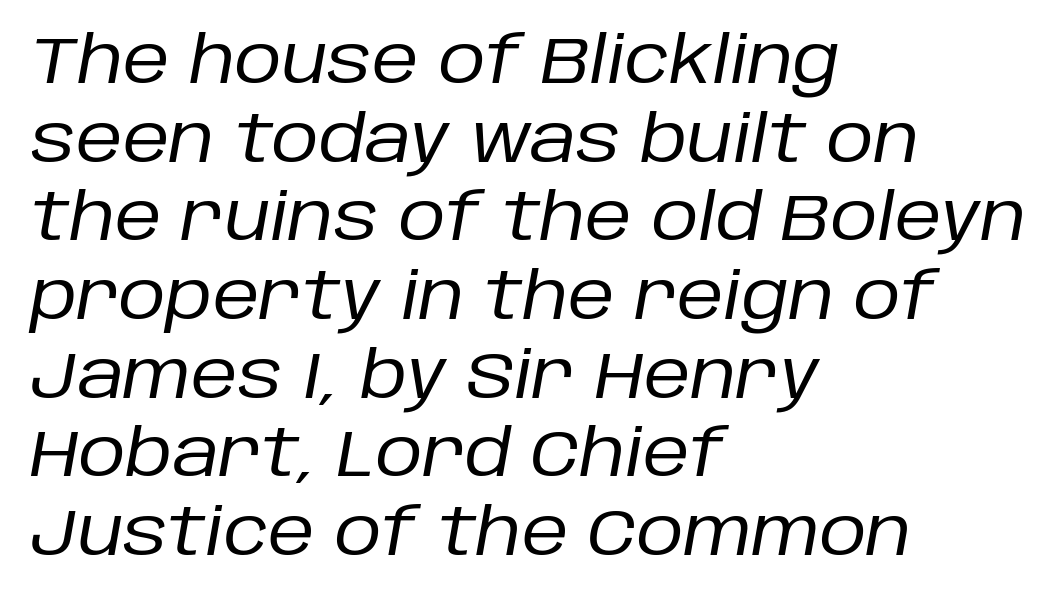
Emphasis-style slanted type is in use. The letters advance in unequal steps, a hallmark of proportional type. A typesetter would call this zero additional tracking. All the whitespace from short lines collects on the right. The strip under each line holds only bare page. No chunkiness to these letters — they're not bold.
